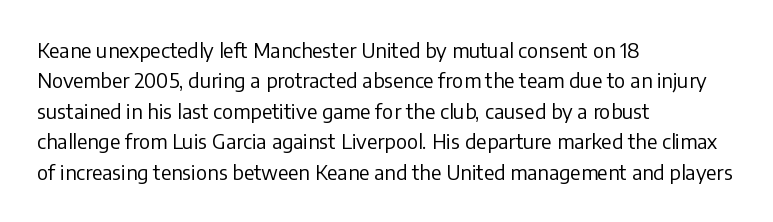
The image shows 20 px text type, upright; set left-aligned, normal line spacing (1.52x), normal letter spacing, not underlined.
